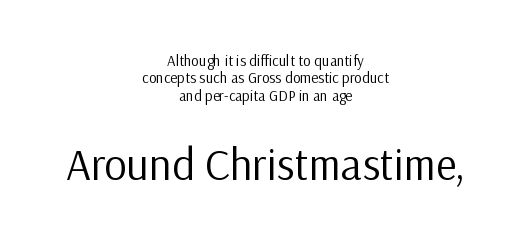
Q: Is the text bold? A: No.
Q: Is the text italic (slanted)? A: No, it is upright.
Q: Is the typeface a serif or a sans-serif typeface? A: Sans-serif.
Q: Is the text underlined? A: No.
Q: How is the paragraph aligned? A: Centered.
Q: Is the spacing between letters normal or unusually wide? A: Normal.
Q: Which block of text is set in a larger size, the first (top) or the second (bottom)? A: The second (bottom) one.
Q: Width (condensed, normal, or wide)? A: Normal.
Q: Stroke contrast? A: Low.
Q: x-height? A: Medium.
Q: Monospaced? A: No.
